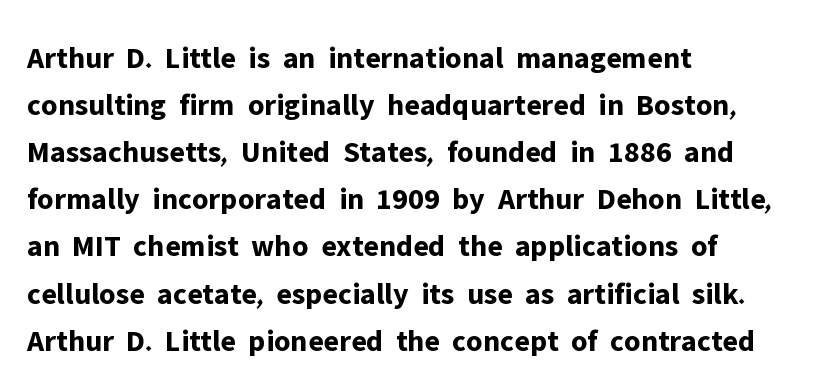
{"serif": "no", "italic": "no", "bold": "yes", "weight": "bold", "width": "normal", "stroke_contrast": "low", "x_height": "medium", "monospaced": "no", "underline": "no", "align": "left", "line_spacing": "normal", "line_spacing_ratio": 1.52, "letter_spacing": "normal", "letter_spacing_em": 0.0, "glyph_px": 31}
